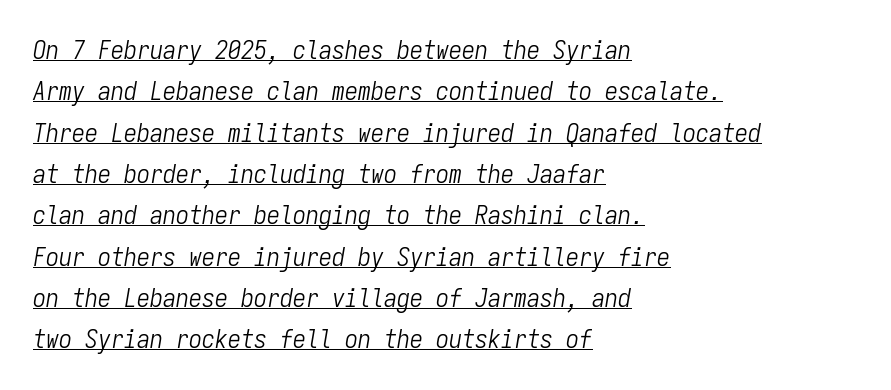
{"italic": "yes", "lean": "right", "slant_degrees": 9, "bold": "no", "underline": "yes", "align": "left", "line_spacing": "normal", "line_spacing_ratio": 1.59, "letter_spacing": "normal", "letter_spacing_em": 0.0, "glyph_px": 26}
